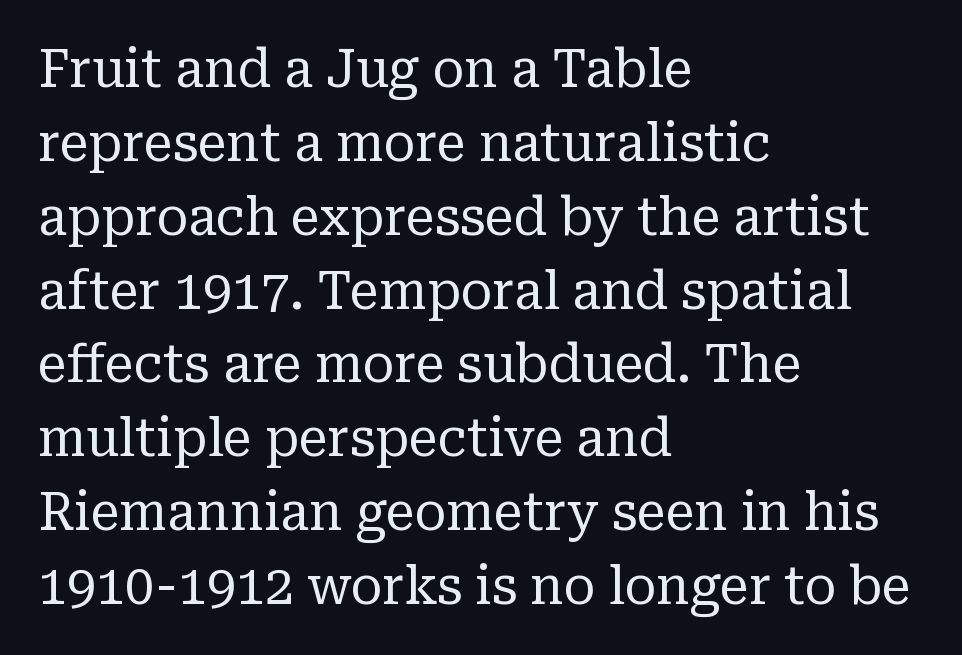
The letters advance in unequal steps, a hallmark of proportional type. Plain, unruled lines of type. The face looks like a standard text weight, possibly lighter. The font's upright variant was chosen for this text.
